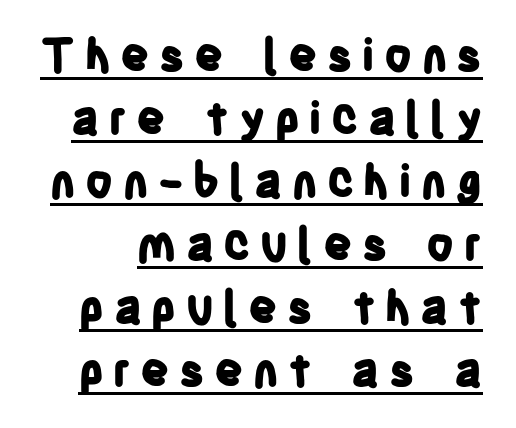
{"serif": "no", "italic": "no", "bold": "yes", "weight": "bold", "width": "condensed", "stroke_contrast": "low", "x_height": "large", "monospaced": "no", "underline": "yes", "line_spacing": "normal", "line_spacing_ratio": 1.4, "letter_spacing": "wide", "letter_spacing_em": 0.21, "glyph_px": 45}
